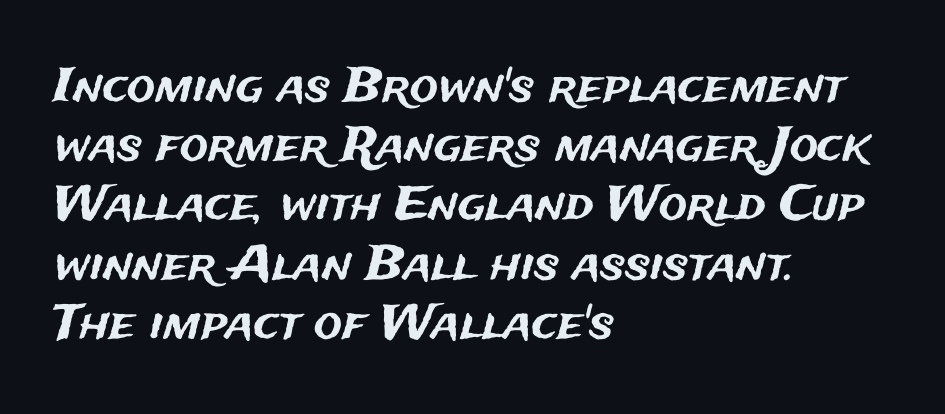
To sum up the face: it is a sans, with no serifs. The setting favours the left margin, as ordinary paragraphs usually do. Glyph-to-glyph distance matches everyday printed text. Plain, unruled lines of type.
